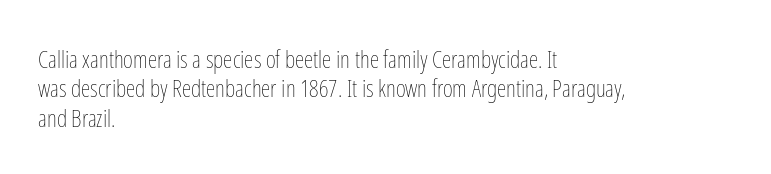
{"italic": "no", "bold": "no", "underline": "no", "align": "left", "line_spacing_ratio": 1.22, "letter_spacing": "normal", "letter_spacing_em": 0.0, "glyph_px": 24}
